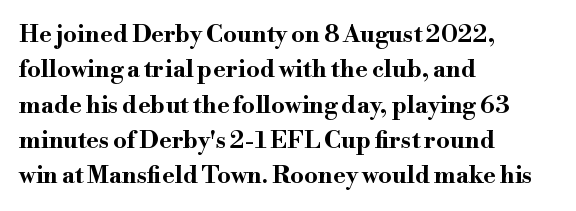
The image shows 24 px bold type, upright; set left-aligned, normal line spacing (1.47x), normal letter spacing, not underlined.
